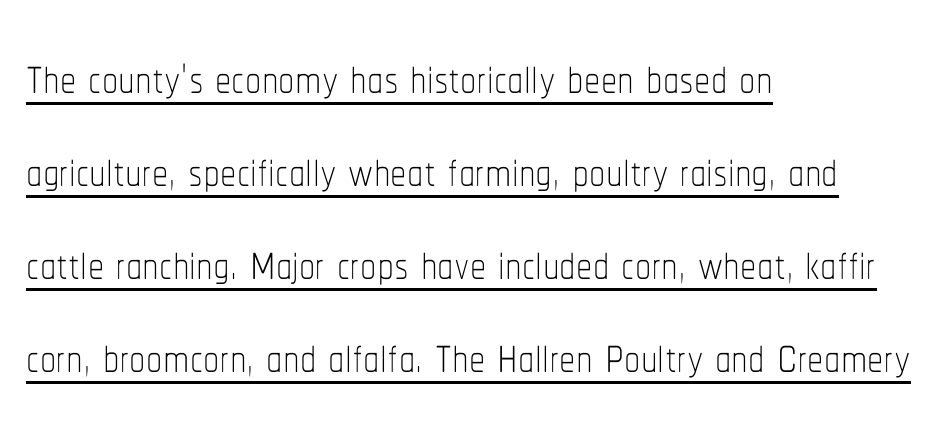
Q: Is the text bold? A: No.
Q: Is the text italic (slanted)? A: No, it is upright.
Q: Is the text underlined? A: Yes.
Q: How is the paragraph aligned? A: Left-aligned.
Q: Is the spacing between letters normal or unusually wide? A: Normal.
Q: Is the spacing between lines tight, normal or loose? A: Normal.
Q: Width (condensed, normal, or wide)? A: Condensed.
Q: Stroke contrast? A: Low.
Q: x-height? A: Medium.
Q: Monospaced? A: No.
